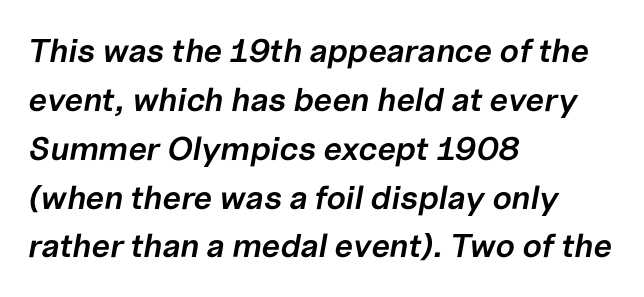
Q: Is the text bold? A: Semi-bold.
Q: Is the text italic (slanted)? A: Yes, it leans right by about 10 degrees.
Q: Is the text underlined? A: No.
Q: How is the paragraph aligned? A: Left-aligned.
Q: Is the spacing between letters normal or unusually wide? A: Normal.
Q: Is the spacing between lines tight, normal or loose? A: Normal.
Q: Width (condensed, normal, or wide)? A: Normal.
Q: Stroke contrast? A: Low.
Q: x-height? A: Medium.
Q: Monospaced? A: No.
